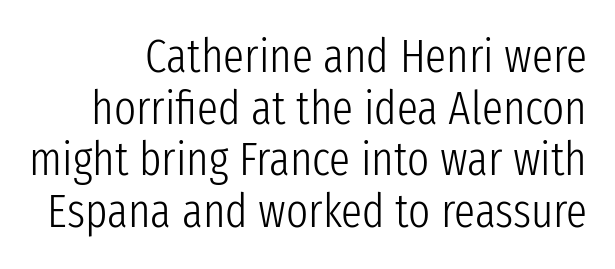
Between one letter and the next there's only the usual sliver of space. The foot of each line stays bare and open. Teacher's note: observe the even right margin — that is flush-right alignment. The text was rendered using a sans face with plain stroke endings. Posture: upright roman.
